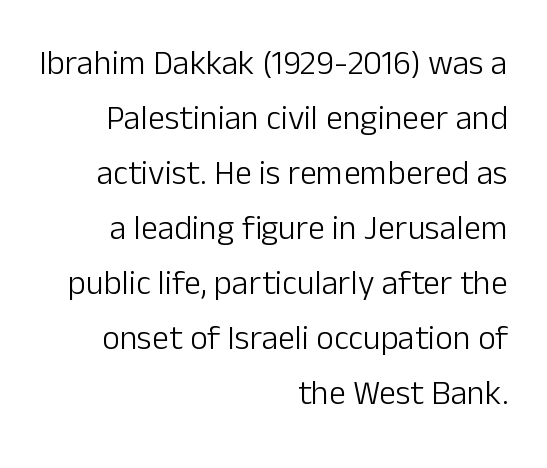
The image shows 34 px light sans-serif type, upright; set right-aligned, normal line spacing (1.62x), normal letter spacing, not underlined; low stroke contrast and a medium x-height.
